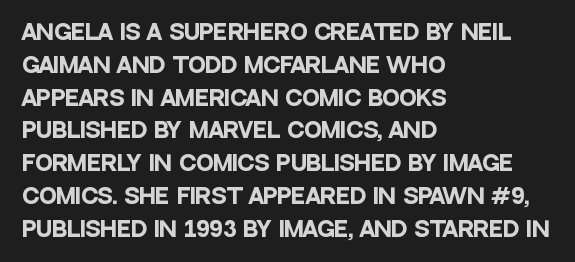
{"italic": "no", "bold": "yes", "underline": "no", "align": "left", "line_spacing": "normal", "line_spacing_ratio": 1.56, "letter_spacing": "normal", "letter_spacing_em": 0.0, "glyph_px": 21}
